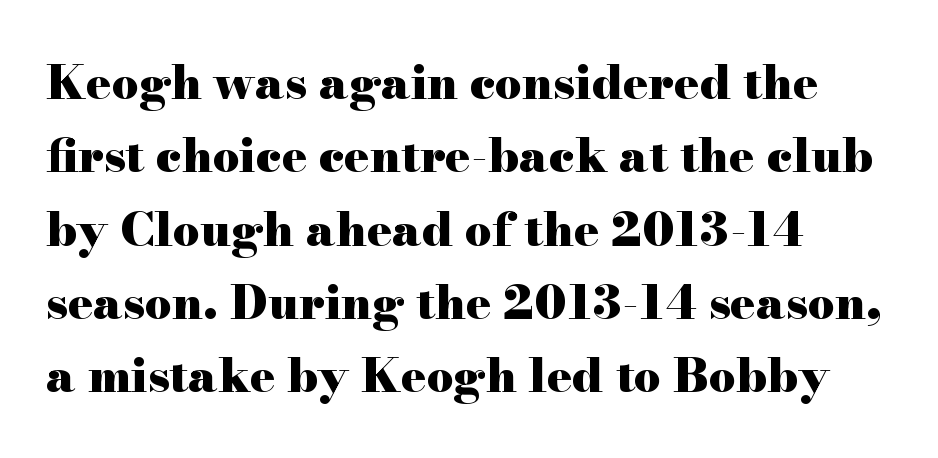
The letters carry serifs — small finishing strokes at the ends of their stems. Is there much room between lines? A standard amount, neither cramped nor airy. Summary of weight: heavy, a full bold. Is this a fixed-width face? No — the glyphs have proportional, varying widths. The foot of each line stays bare and open.
